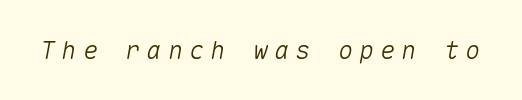
The image shows 25 px text type, italic (leaning right); set unusually wide letter spacing (+0.25 em), not underlined.
